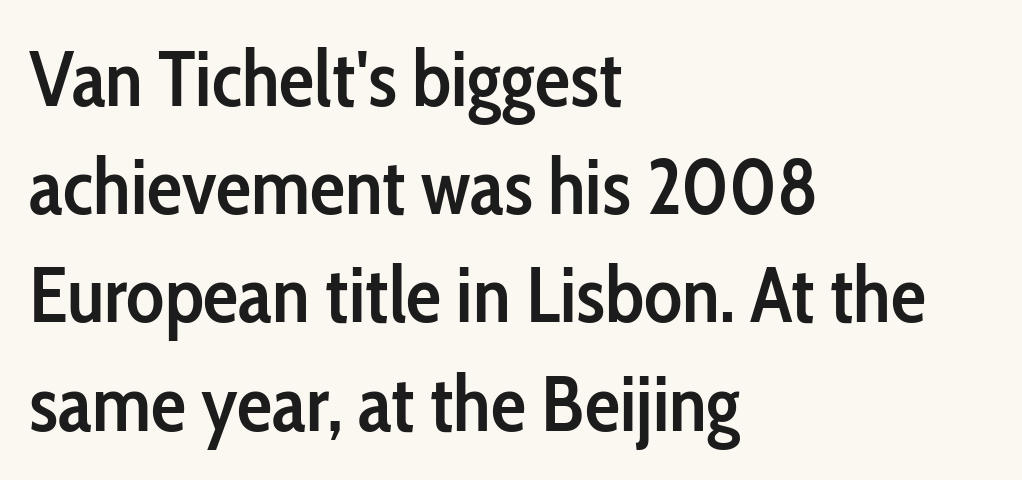
{"serif": "no", "italic": "no", "bold": "semi", "weight": "semibold", "width": "condensed", "stroke_contrast": "low", "x_height": "medium", "monospaced": "no", "underline": "no", "align": "left", "line_spacing": "normal", "line_spacing_ratio": 1.37, "letter_spacing": "normal", "letter_spacing_em": 0.0, "glyph_px": 79}
